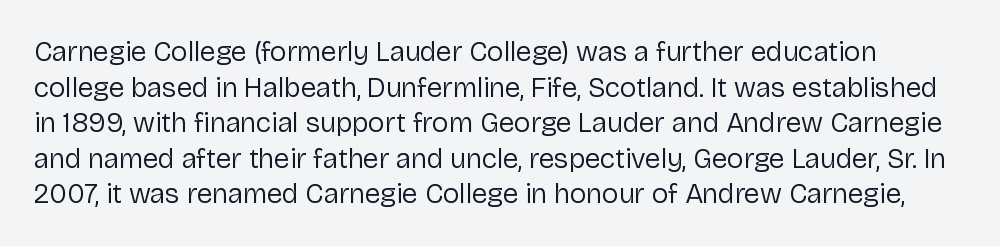
The image shows 28 px regular-weight sans-serif type, upright; set normal line spacing (1.27x), normal letter spacing, not underlined; low stroke contrast and a medium x-height.
